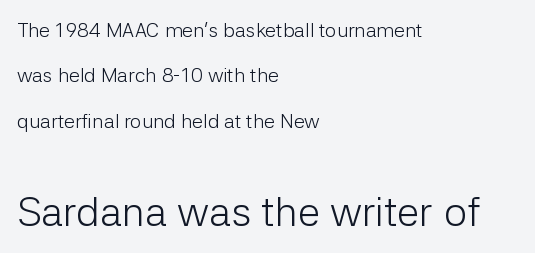
Weight: in the light-to-regular range. Summary of vertical rhythm: relaxed, with wide interline spacing. The baseline area is clear. The lines are quadded left. The face used here is proportionally spaced, like ordinary book or web type. The typography opts for an upright posture over an oblique one.
